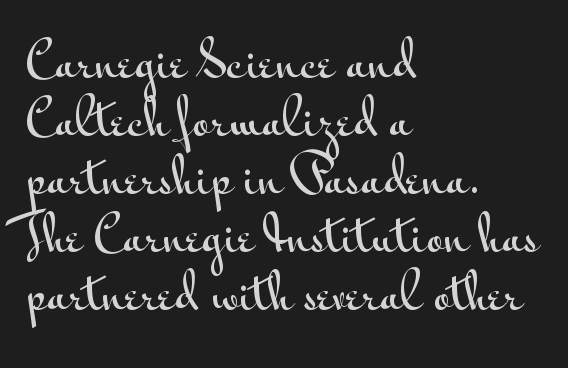
The image shows 48 px wide sans-serif type; set left-aligned, line spacing 1.21x, normal letter spacing, not underlined; medium stroke contrast and a small x-height.
